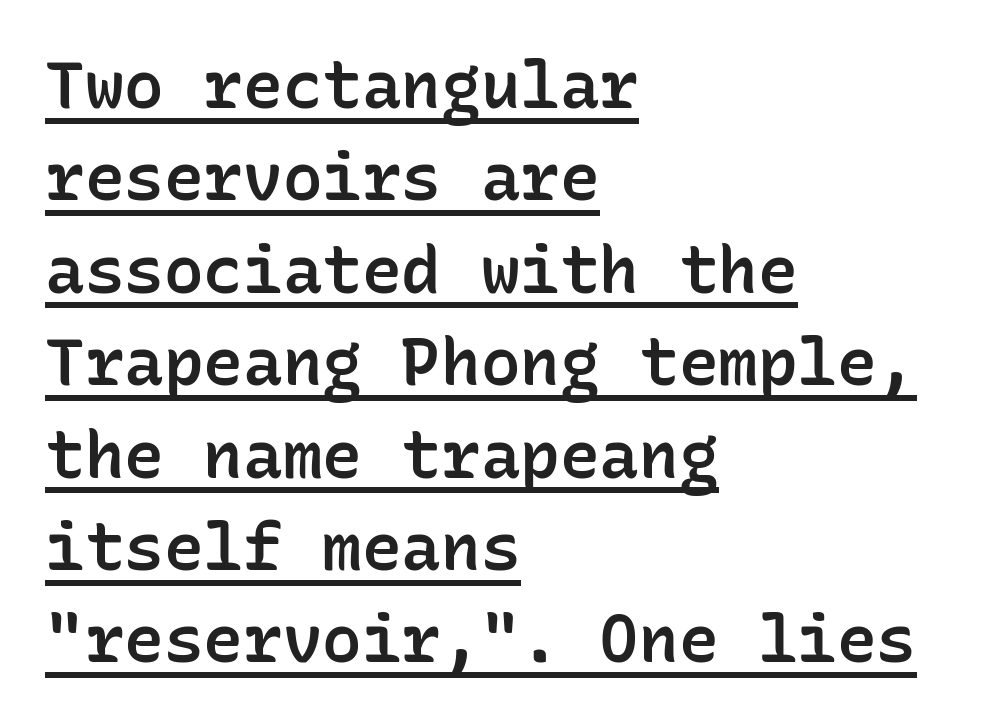
Q: Is the text bold? A: Semi-bold.
Q: Is the text italic (slanted)? A: No, it is upright.
Q: Is the typeface a serif or a sans-serif typeface? A: Sans-serif.
Q: Is the text underlined? A: Yes.
Q: How is the paragraph aligned? A: Left-aligned.
Q: Is the spacing between letters normal or unusually wide? A: Normal.
Q: Is the spacing between lines tight, normal or loose? A: Normal.
Q: Width (condensed, normal, or wide)? A: Normal.
Q: Stroke contrast? A: Low.
Q: x-height? A: Medium.
Q: Monospaced? A: Yes.
